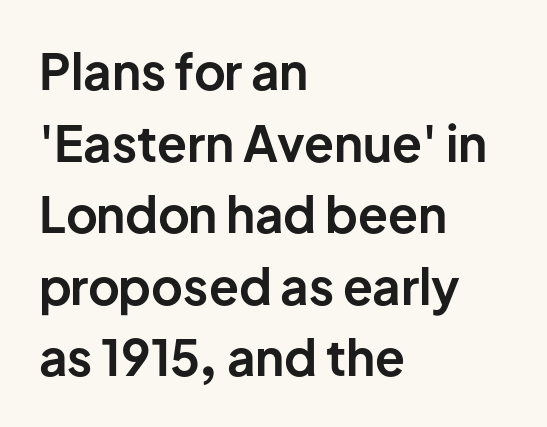
{"serif": "no", "italic": "no", "bold": "yes", "weight": "bold", "width": "normal", "stroke_contrast": "low", "x_height": "medium", "monospaced": "no", "underline": "no", "align": "left", "line_spacing": "normal", "line_spacing_ratio": 1.46, "letter_spacing": "normal", "letter_spacing_em": 0.0, "glyph_px": 49}
